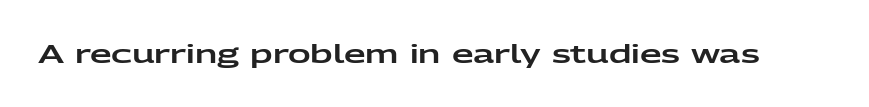
If you drew a line through each stem, it would be perfectly vertical. Characters follow at the spacing the type designer built in. The words here are not underlined.
